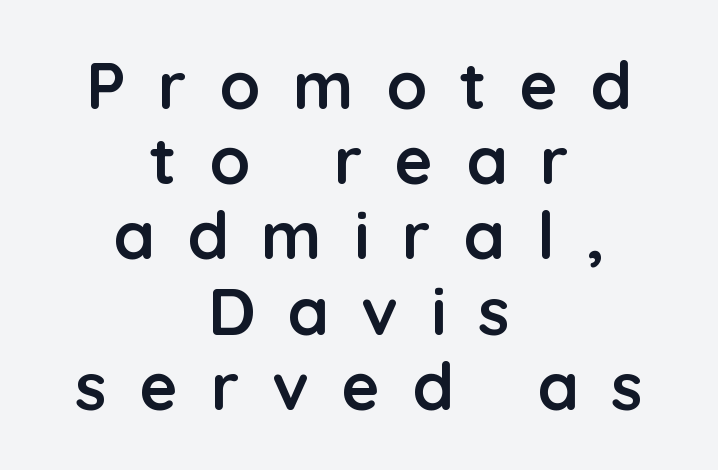
Q: Is the text bold? A: Yes.
Q: Is the text italic (slanted)? A: No, it is upright.
Q: Is the typeface a serif or a sans-serif typeface? A: Sans-serif.
Q: Is the text underlined? A: No.
Q: How is the paragraph aligned? A: Centered.
Q: Is the spacing between letters normal or unusually wide? A: Unusually wide.
Q: Is the spacing between lines tight, normal or loose? A: Tight.
Q: Width (condensed, normal, or wide)? A: Normal.
Q: Stroke contrast? A: Low.
Q: x-height? A: Medium.
Q: Monospaced? A: No.
